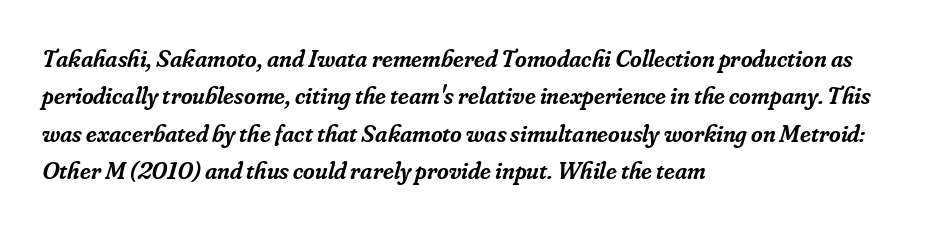
Q: Is the text bold? A: Semi-bold.
Q: Is the text italic (slanted)? A: Yes, it leans right by about 16 degrees.
Q: Is the text underlined? A: No.
Q: How is the paragraph aligned? A: Left-aligned.
Q: Is the spacing between letters normal or unusually wide? A: Normal.
Q: Is the spacing between lines tight, normal or loose? A: Normal.
